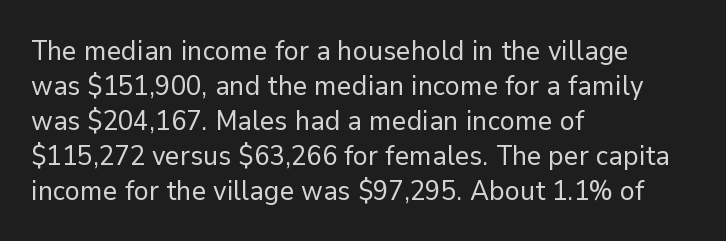
Visually the block forms a straight wall on the left and a jagged coastline on the right. Interline gaps are of average width in this sample. The font family rendered here belongs to the sans-serif group. No chunkiness to these letters — they're not bold. Style check: upright.
